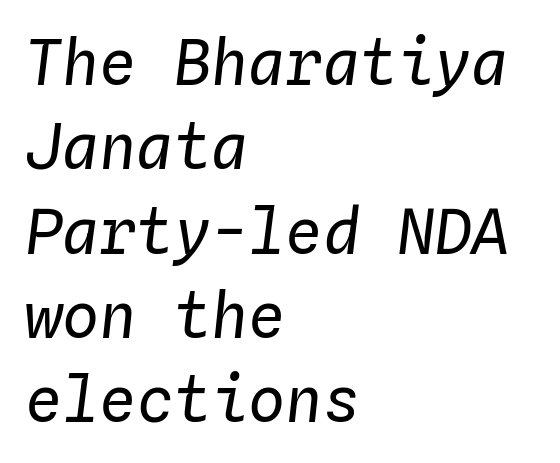
The image shows 62 px regular-weight type, italic (leaning right), monospaced; set left-aligned, normal line spacing (1.36x), normal letter spacing, not underlined; low stroke contrast and a medium x-height.
